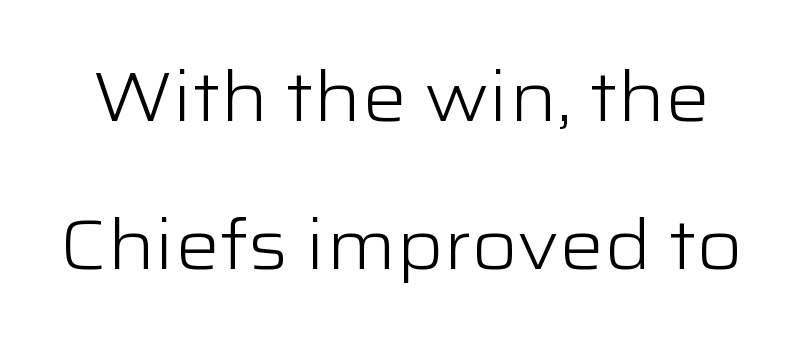
I'd call this a sans setting — the letters go barefoot. Character widths vary here, with narrow letters taking less room than wide ones. Descender tails drop into unmarked territory. Loosely led — the rows are spread out. The letters stand straight up with perfectly vertical stems. The letters look calm and open, with moderate or lighter stems.
